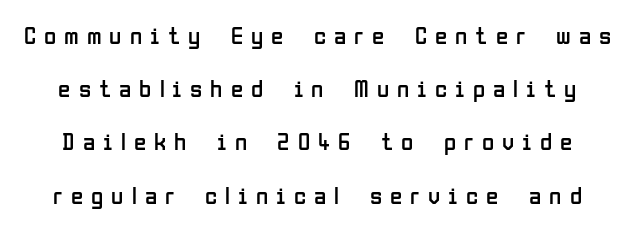
The image shows 25 px text type, upright; set loose line spacing (2.13x), unusually wide letter spacing (+0.32 em), not underlined.
